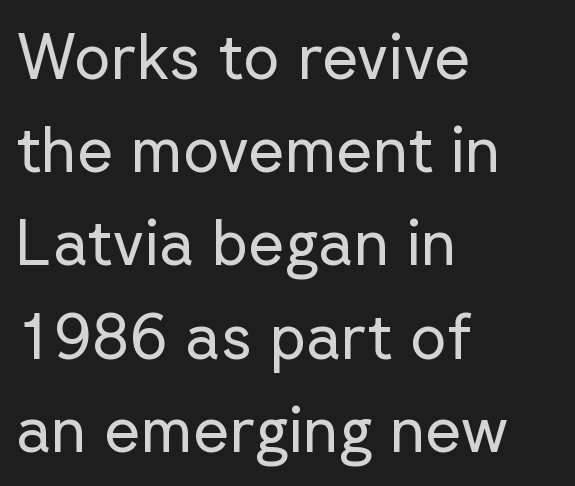
The image shows 63 px regular-weight sans-serif type, upright; set left-aligned, normal line spacing (1.48x), normal letter spacing, not underlined; low stroke contrast and a medium x-height.
